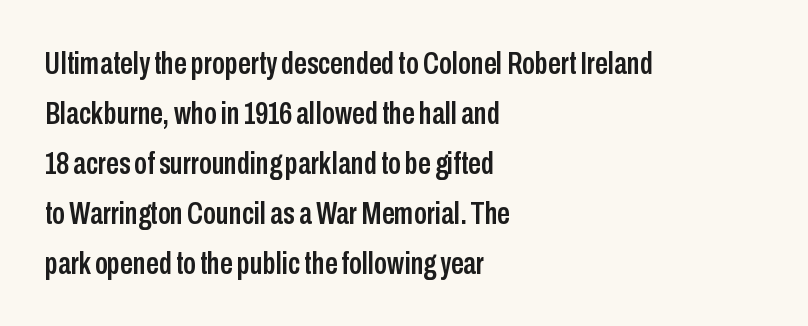
{"serif": "no", "italic": "no", "width": "condensed", "stroke_contrast": "low", "x_height": "medium", "monospaced": "no", "underline": "no", "align": "left", "line_spacing": "normal", "line_spacing_ratio": 1.56, "letter_spacing": "normal", "letter_spacing_em": 0.0, "glyph_px": 32}
